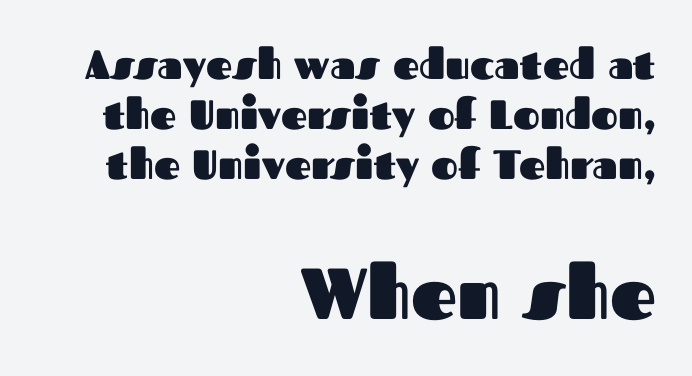
Q: Is the text bold? A: Yes.
Q: Is the text italic (slanted)? A: No, it is upright.
Q: Is the typeface a serif or a sans-serif typeface? A: Sans-serif.
Q: Is the text underlined? A: No.
Q: How is the paragraph aligned? A: Right-aligned.
Q: Is the spacing between letters normal or unusually wide? A: Normal.
Q: Which block of text is set in a larger size, the first (top) or the second (bottom)? A: The second (bottom) one.
Q: Width (condensed, normal, or wide)? A: Normal.
Q: Stroke contrast? A: Medium.
Q: x-height? A: Medium.
Q: Monospaced? A: No.
